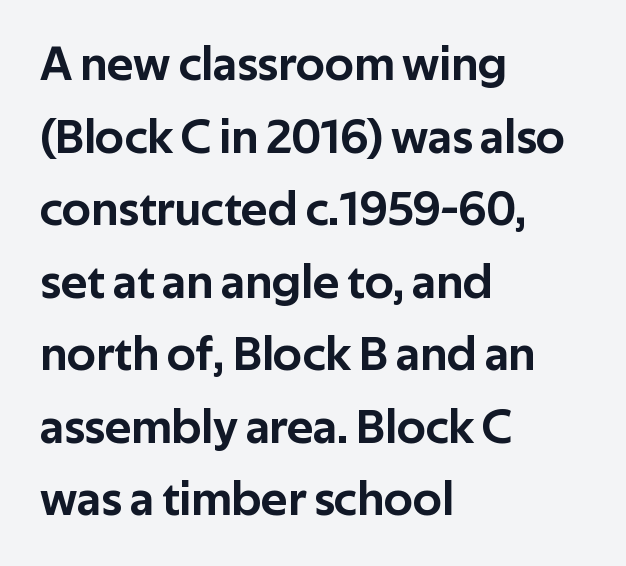
The type sits square on the baseline with zero lean. This rendering features lettering with no underline. The type is set solid horizontally, with unmodified tracking. Each letter keeps its own natural width here, so spacing adapts to shape.
